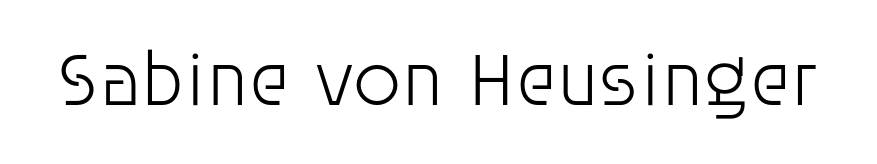
{"serif": "no", "italic": "no", "bold": "no", "weight": "light", "width": "normal", "stroke_contrast": "low", "x_height": "large", "monospaced": "no", "underline": "no", "letter_spacing": "normal", "letter_spacing_em": 0.0, "glyph_px": 77}
